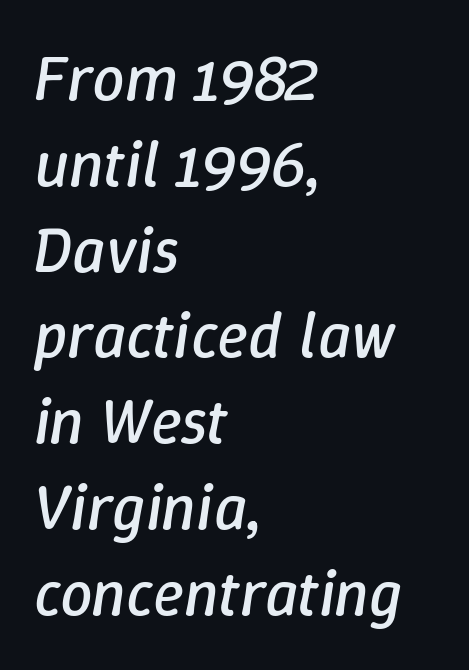
{"italic": "yes", "lean": "right", "slant_degrees": 9, "bold": "no", "weight": "regular", "width": "normal", "stroke_contrast": "low", "x_height": "medium", "monospaced": "no", "underline": "no", "align": "left", "line_spacing": "normal", "line_spacing_ratio": 1.32, "letter_spacing": "normal", "letter_spacing_em": 0.0, "glyph_px": 65}
